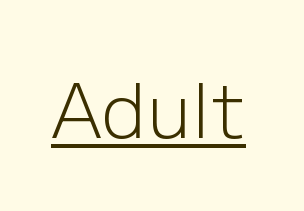
Q: Is the text bold? A: No.
Q: Is the text italic (slanted)? A: No, it is upright.
Q: Is the typeface a serif or a sans-serif typeface? A: Sans-serif.
Q: Is the text underlined? A: Yes.
Q: Is the spacing between letters normal or unusually wide? A: Normal.
Q: Width (condensed, normal, or wide)? A: Normal.
Q: Stroke contrast? A: Low.
Q: x-height? A: Medium.
Q: Monospaced? A: No.
